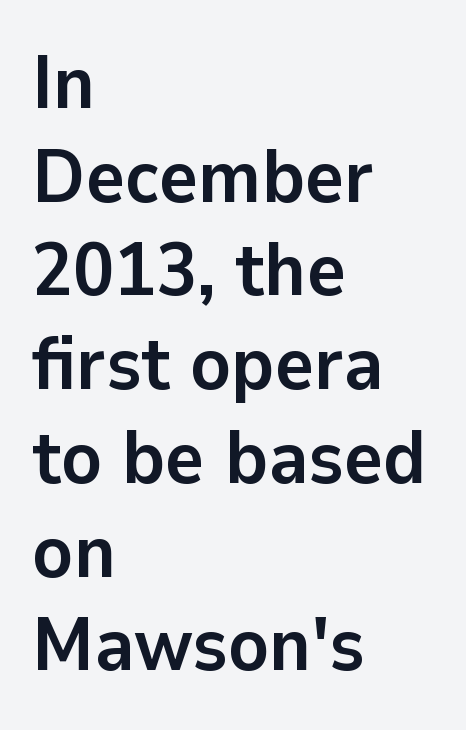
Q: Is the text bold? A: Yes.
Q: Is the text italic (slanted)? A: No, it is upright.
Q: Is the typeface a serif or a sans-serif typeface? A: Sans-serif.
Q: Is the text underlined? A: No.
Q: How is the paragraph aligned? A: Left-aligned.
Q: Is the spacing between letters normal or unusually wide? A: Normal.
Q: Is the spacing between lines tight, normal or loose? A: Normal.
Q: Width (condensed, normal, or wide)? A: Normal.
Q: Stroke contrast? A: Low.
Q: x-height? A: Medium.
Q: Monospaced? A: No.
